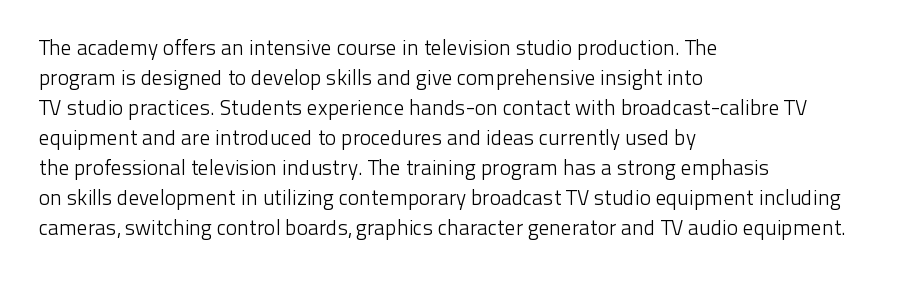
Q: Is the text bold? A: No.
Q: Is the text italic (slanted)? A: No, it is upright.
Q: Is the text underlined? A: No.
Q: How is the paragraph aligned? A: Left-aligned.
Q: Is the spacing between letters normal or unusually wide? A: Normal.
Q: Is the spacing between lines tight, normal or loose? A: Normal.
